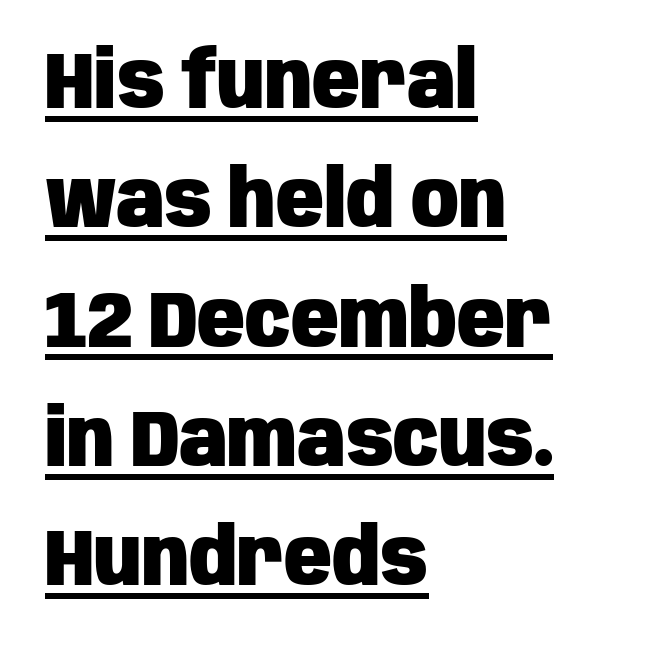
The image shows 79 px heavy, condensed sans-serif type, upright; set left-aligned, normal line spacing (1.51x), normal letter spacing, underlined; low stroke contrast and a large x-height.
